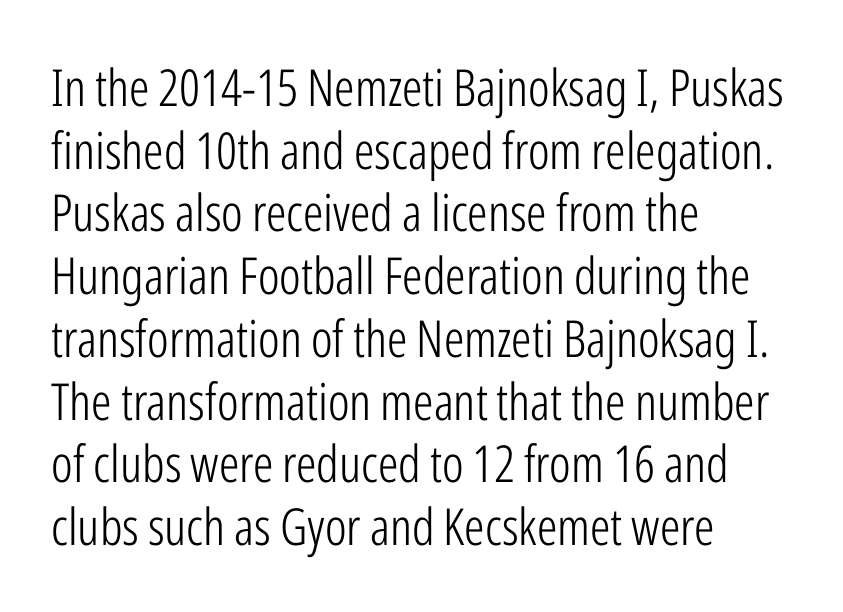
The image shows 51 px light, condensed sans-serif type, upright; set left-aligned, line spacing 1.23x, normal letter spacing, not underlined; low stroke contrast and a medium x-height.
